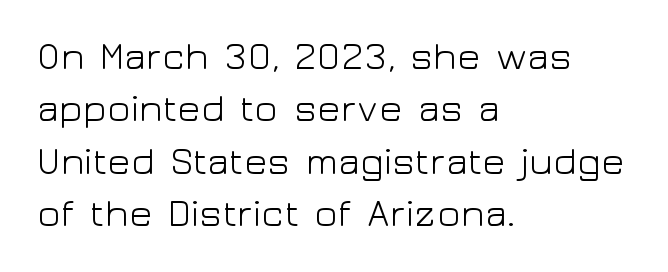
{"serif": "no", "italic": "no", "bold": "no", "weight": "light", "width": "wide", "stroke_contrast": "low", "x_height": "medium", "monospaced": "no", "underline": "no", "align": "left", "line_spacing": "normal", "line_spacing_ratio": 1.38, "letter_spacing": "normal", "letter_spacing_em": 0.0, "glyph_px": 38}
